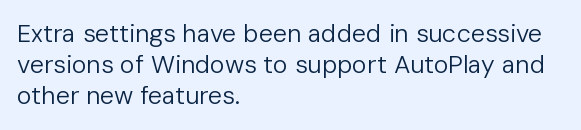
Q: Is the text bold? A: No.
Q: Is the text italic (slanted)? A: No, it is upright.
Q: Is the text underlined? A: No.
Q: How is the paragraph aligned? A: Left-aligned.
Q: Is the spacing between letters normal or unusually wide? A: Normal.
Q: Is the spacing between lines tight, normal or loose? A: Normal.
